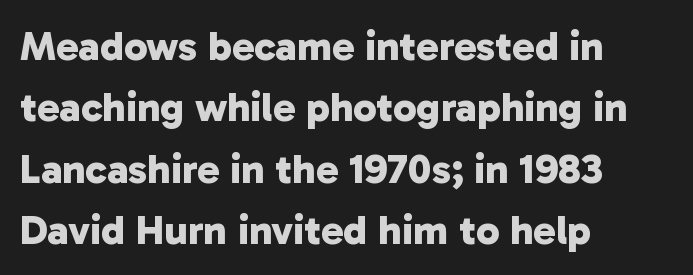
Heavy-handed strokes throughout: this text is bold. Nobody drew a line under any word here. The letterforms sit shoulder to shoulder at normal distance. The rendering anchors every line to the left-hand side. Spacing verdict: proportional, widths tailored to each character.
